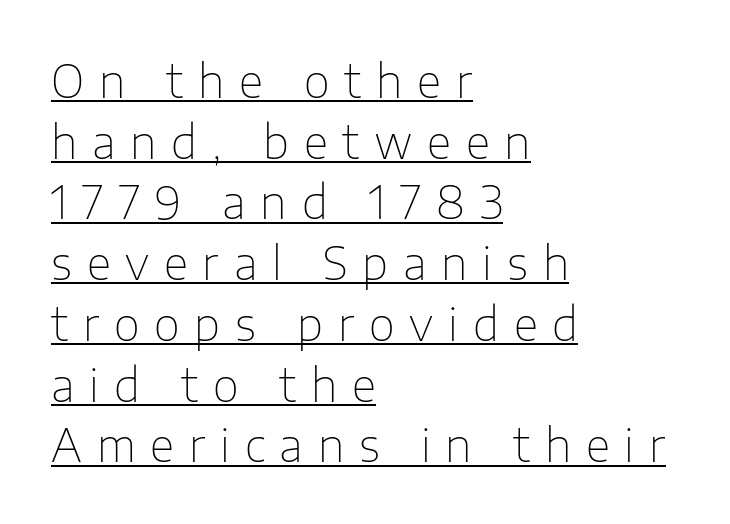
Caption: multi-line text, flush left, ragged right. The passage shown has open, widely tracked lettering throughout. Notice how the stems are strictly vertical — no italics here. The designer left line spacing at the default.
